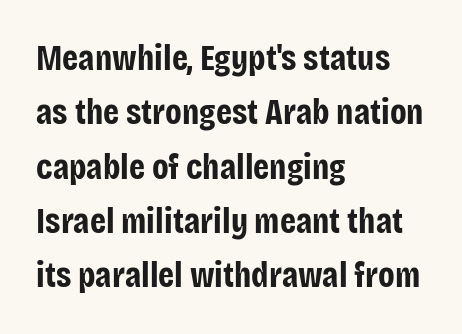
{"serif": "no", "italic": "no", "bold": "yes", "weight": "bold", "width": "condensed", "stroke_contrast": "low", "x_height": "large", "monospaced": "no", "underline": "no", "align": "left", "line_spacing": "normal", "line_spacing_ratio": 1.51, "letter_spacing": "normal", "letter_spacing_em": 0.0, "glyph_px": 36}
